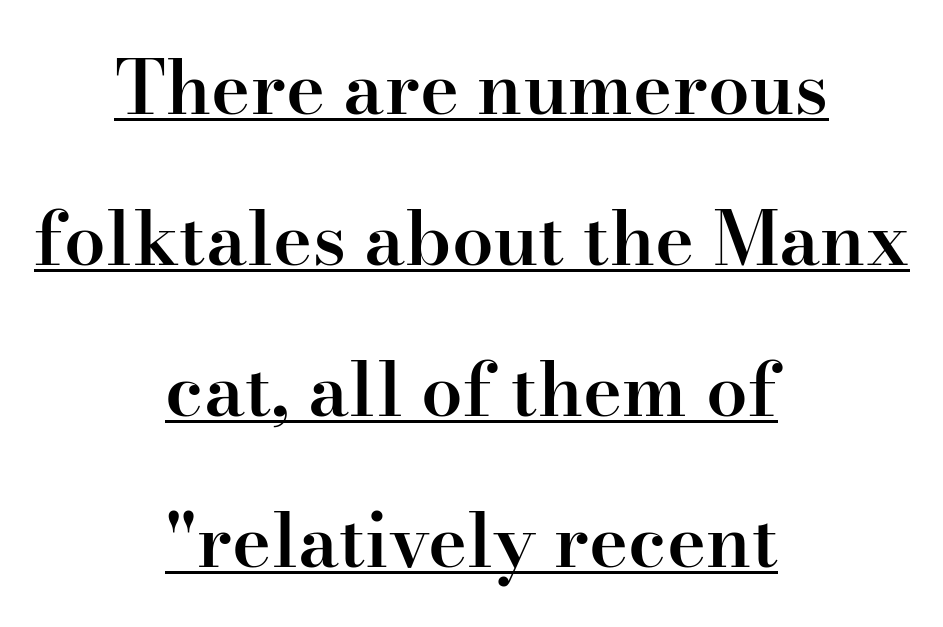
{"serif": "yes", "italic": "no", "bold": "semi", "weight": "semibold", "width": "normal", "stroke_contrast": "high", "x_height": "small", "monospaced": "no", "underline": "yes", "align": "center", "line_spacing": "loose", "line_spacing_ratio": 2.04, "letter_spacing": "normal", "letter_spacing_em": 0.0, "glyph_px": 74}
